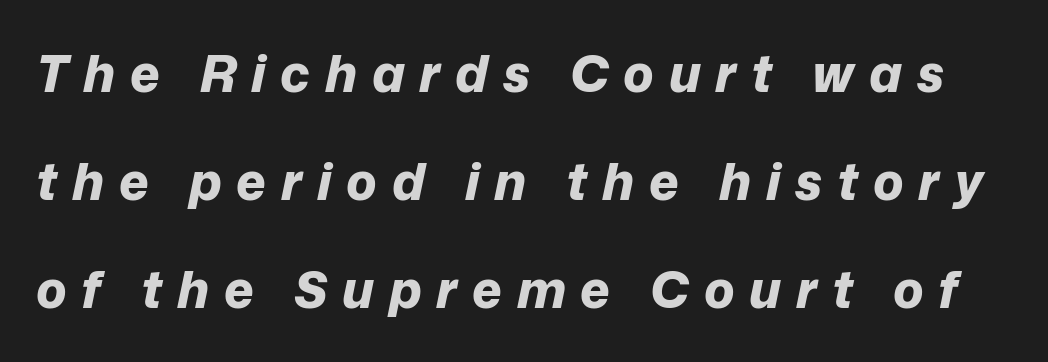
Typographic density is high because the face is bold. This block would shrink considerably if given ordinary leading; it's expanded now. Character widths vary here, with narrow letters taking less room than wide ones. Does the lettering tilt? It does — this is italic. Words float on clear page, feet unadorned.
